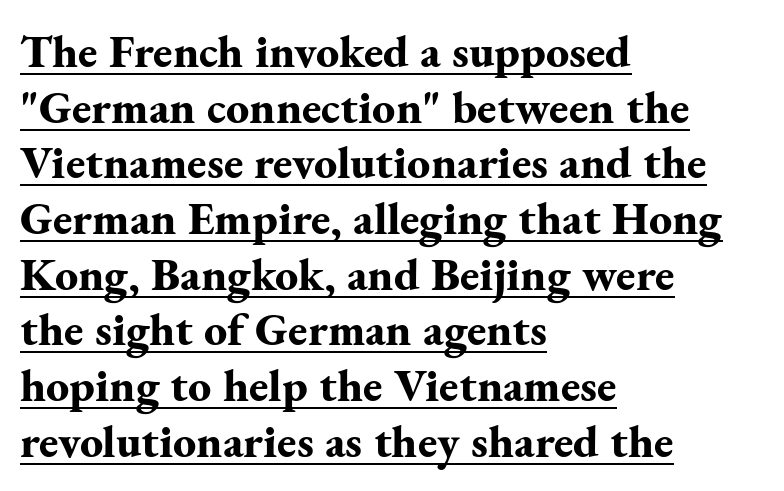
Q: Is the text bold? A: Yes.
Q: Is the text italic (slanted)? A: No, it is upright.
Q: Is the typeface a serif or a sans-serif typeface? A: Serif.
Q: Is the text underlined? A: Yes.
Q: How is the paragraph aligned? A: Left-aligned.
Q: Is the spacing between letters normal or unusually wide? A: Normal.
Q: Width (condensed, normal, or wide)? A: Normal.
Q: Stroke contrast? A: Medium.
Q: x-height? A: Small.
Q: Monospaced? A: No.
